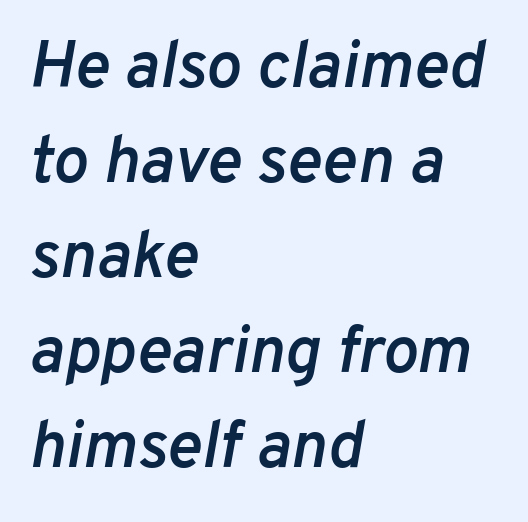
{"italic": "yes", "lean": "right", "slant_degrees": 10, "bold": "semi", "weight": "semibold", "width": "normal", "stroke_contrast": "low", "x_height": "medium", "monospaced": "no", "underline": "no", "align": "left", "line_spacing": "normal", "line_spacing_ratio": 1.44, "letter_spacing": "normal", "letter_spacing_em": 0.0, "glyph_px": 66}
